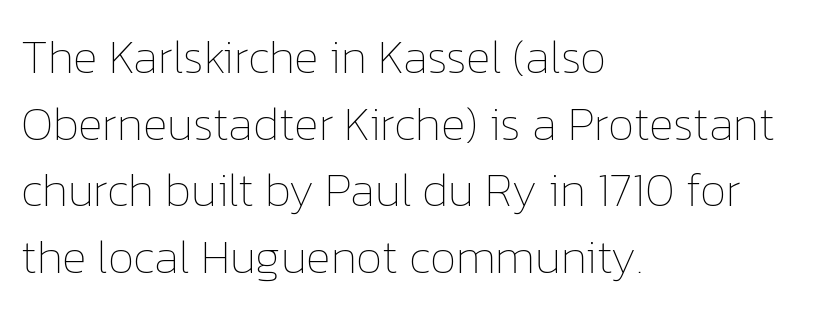
{"italic": "no", "bold": "no", "weight": "thin", "width": "normal", "stroke_contrast": "low", "x_height": "medium", "monospaced": "no", "underline": "no", "align": "left", "line_spacing": "normal", "line_spacing_ratio": 1.42, "letter_spacing": "normal", "letter_spacing_em": 0.0, "glyph_px": 47}
